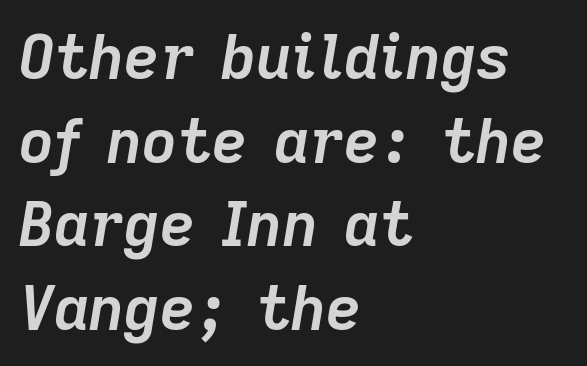
{"italic": "yes", "lean": "right", "slant_degrees": 9, "bold": "yes", "weight": "semibold", "width": "normal", "stroke_contrast": "low", "x_height": "medium", "monospaced": "no", "underline": "no", "align": "left", "line_spacing": "normal", "line_spacing_ratio": 1.37, "letter_spacing": "normal", "letter_spacing_em": 0.0, "glyph_px": 61}
